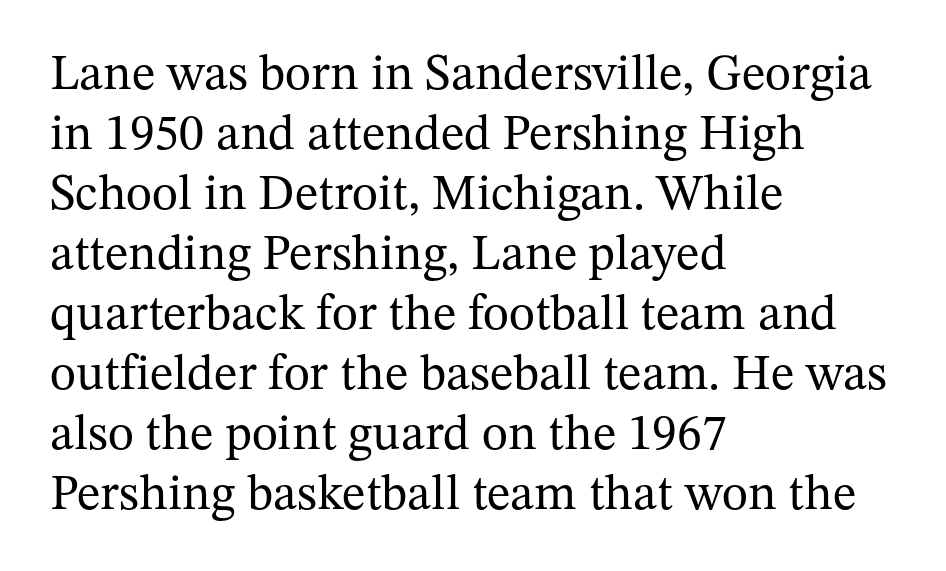
The image shows 50 px regular-weight serif type, upright; set left-aligned, line spacing 1.2x, normal letter spacing, not underlined; medium stroke contrast and a medium x-height.
